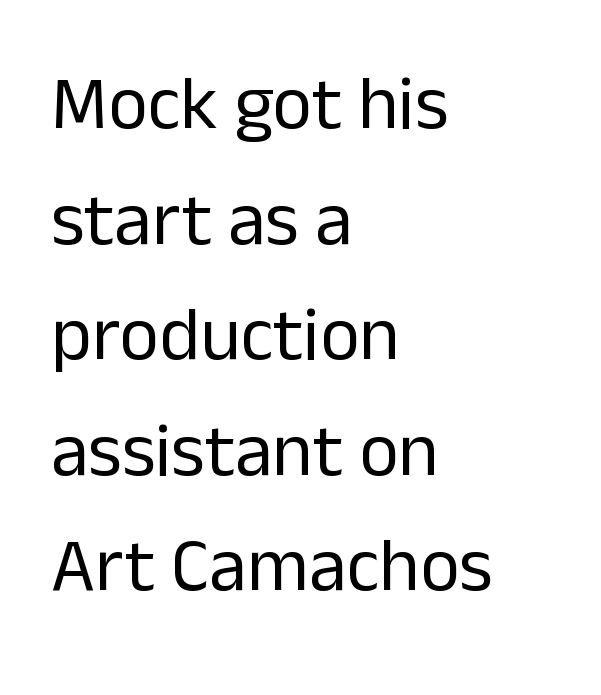
Q: Is the text bold? A: No.
Q: Is the text italic (slanted)? A: No, it is upright.
Q: Is the typeface a serif or a sans-serif typeface? A: Sans-serif.
Q: Is the text underlined? A: No.
Q: How is the paragraph aligned? A: Left-aligned.
Q: Is the spacing between letters normal or unusually wide? A: Normal.
Q: Is the spacing between lines tight, normal or loose? A: Normal.
Q: Width (condensed, normal, or wide)? A: Normal.
Q: Stroke contrast? A: Low.
Q: x-height? A: Medium.
Q: Monospaced? A: No.
